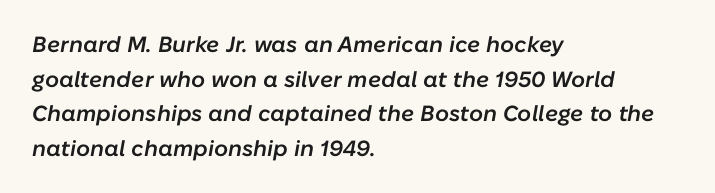
The image shows 22 px text type, italic (leaning right); set left-aligned, normal line spacing (1.57x), normal letter spacing, not underlined.
